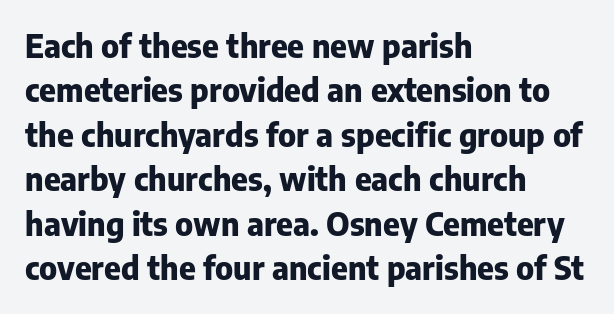
Nobody touched the tracking dial on this one. The letters advance in unequal steps, a hallmark of proportional type. Every character sits straight up, as roman type does. Thick stems and heavy bowls — unmistakably bold. The rows are spaced the way most documents space them. This rendering features lettering with no underline.
